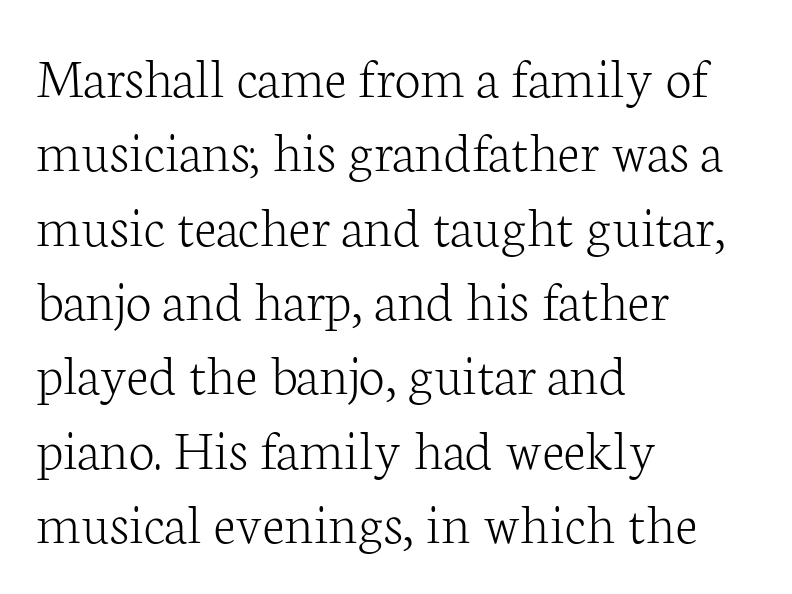
The image shows 59 px light serif type, upright; set left-aligned, normal line spacing (1.26x), normal letter spacing, not underlined; low stroke contrast and a medium x-height.
